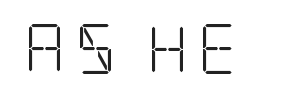
{"serif": "yes", "italic": "no", "bold": "no", "weight": "light", "width": "condensed", "stroke_contrast": "low", "x_height": "large", "underline": "no", "letter_spacing": "wide", "letter_spacing_em": 0.21, "glyph_px": 50}
